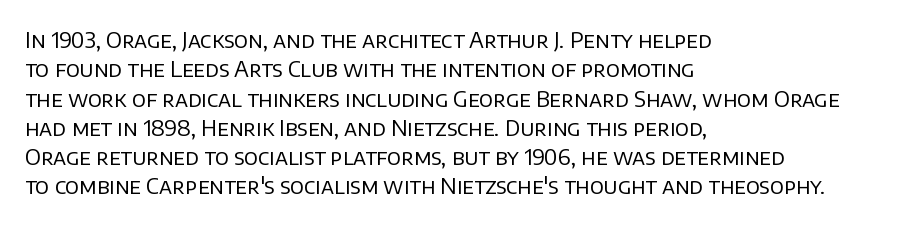
Caption: face not bold, strokes unweighted. Whoever set this chose a conventional vertical rhythm. This sample uses plain, unmodified letter spacing. The lettering stays uniformly vertical, giving the passage a roman look. Rule under the text: the space is simply empty.
